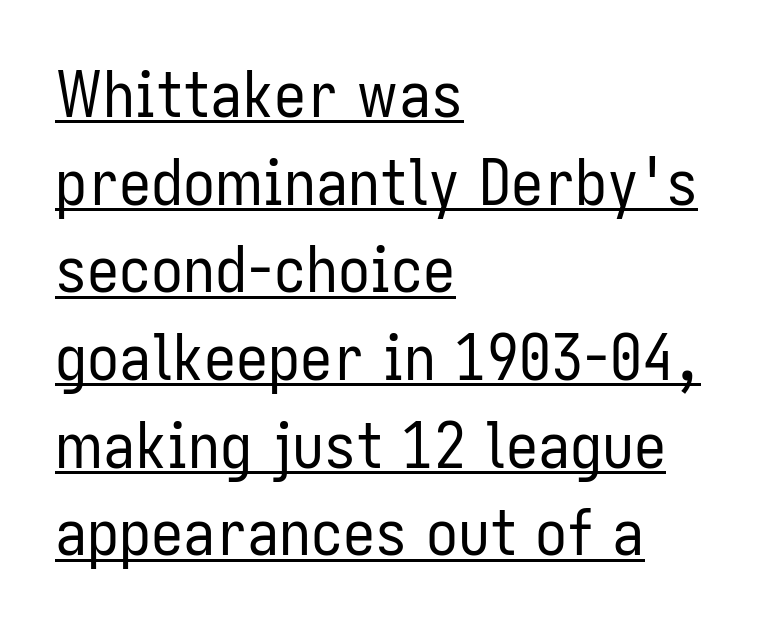
{"serif": "no", "italic": "no", "bold": "no", "weight": "regular", "width": "condensed", "stroke_contrast": "low", "x_height": "medium", "monospaced": "no", "underline": "yes", "align": "left", "line_spacing": "normal", "line_spacing_ratio": 1.37, "letter_spacing": "normal", "letter_spacing_em": 0.0, "glyph_px": 64}
